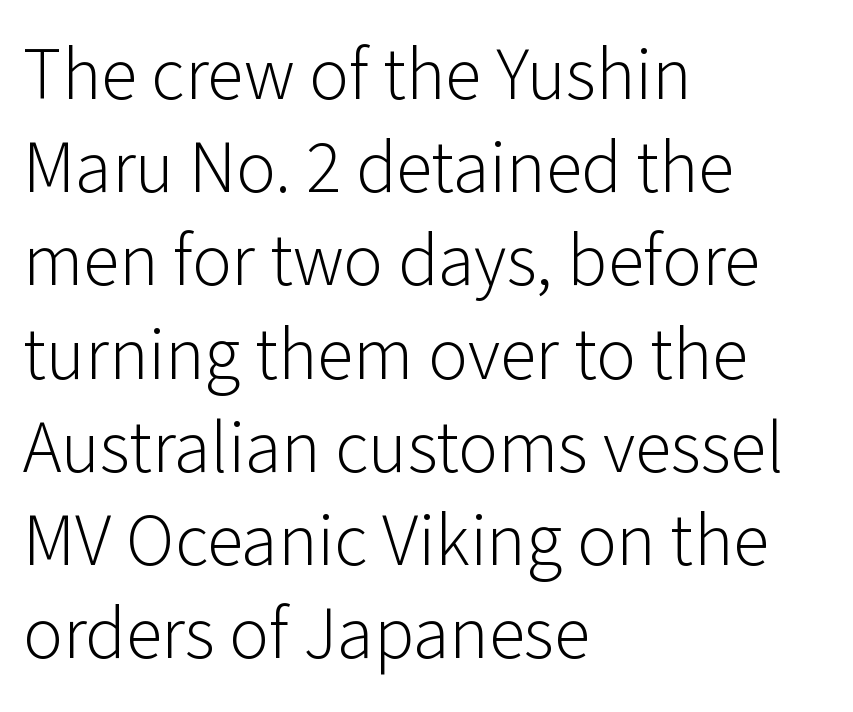
Decoration check: the copy has no underline. Horizontal bands of white between lines are of average thickness. Is the letter spacing exaggerated? No — it looks like the ordinary default. The designer went with a sans here, leaving each stem footless.
